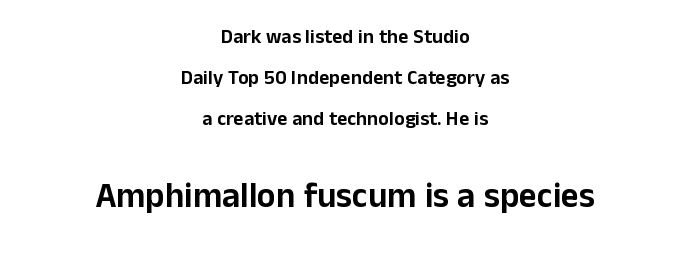
The image shows 35 px sans-serif type, upright; set centered, loose line spacing (2.04x), normal letter spacing, not underlined; the second (bottom) block is 1.75x larger; low stroke contrast and a medium x-height.
